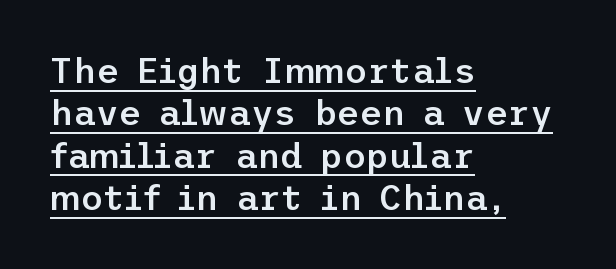
Italic? Not at all — the glyphs are vertical. These words are printed semibold, heavier than regular yet not bold. The string is rendered with underlining switched on. Nothing unusual about the tracking: characters are spaced as the font intends. A student would call this left alignment; a typographer would say flush left, rag right. The passage shown is typeset with a sans-serif family.
